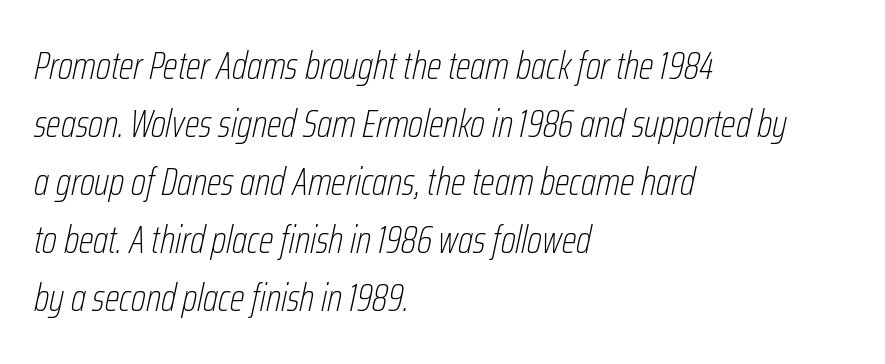
{"italic": "yes", "lean": "right", "slant_degrees": 12, "bold": "no", "weight": "thin", "width": "condensed", "stroke_contrast": "low", "x_height": "medium", "monospaced": "no", "underline": "no", "align": "left", "line_spacing": "normal", "line_spacing_ratio": 1.49, "letter_spacing": "normal", "letter_spacing_em": 0.0, "glyph_px": 39}
